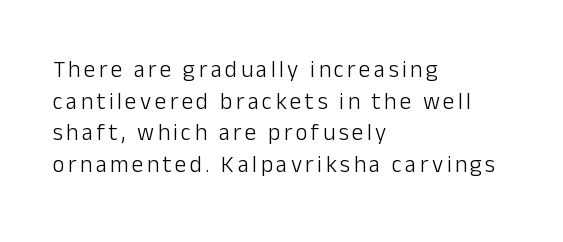
Q: Is the text bold? A: No.
Q: Is the text italic (slanted)? A: No, it is upright.
Q: Is the text underlined? A: No.
Q: How is the paragraph aligned? A: Left-aligned.
Q: Is the spacing between lines tight, normal or loose? A: Normal.
